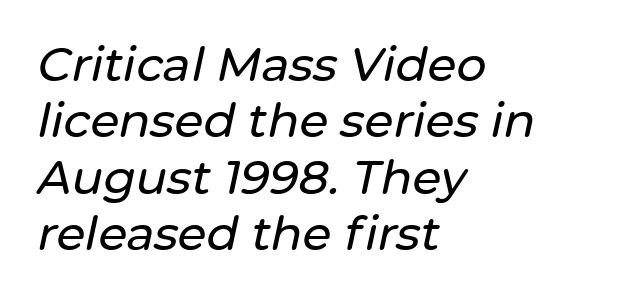
The image shows 47 px text type, italic (leaning right); set left-aligned, line spacing 1.2x, normal letter spacing, not underlined; low stroke contrast and a medium x-height.
